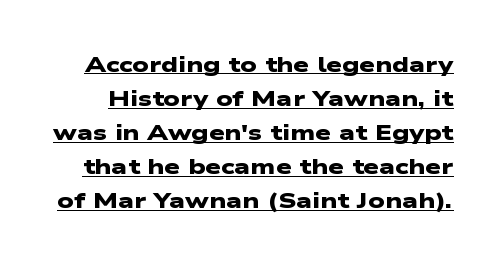
Q: Is the text bold? A: Yes.
Q: Is the text underlined? A: Yes.
Q: Is the spacing between letters normal or unusually wide? A: Normal.
Q: Is the spacing between lines tight, normal or loose? A: Normal.
